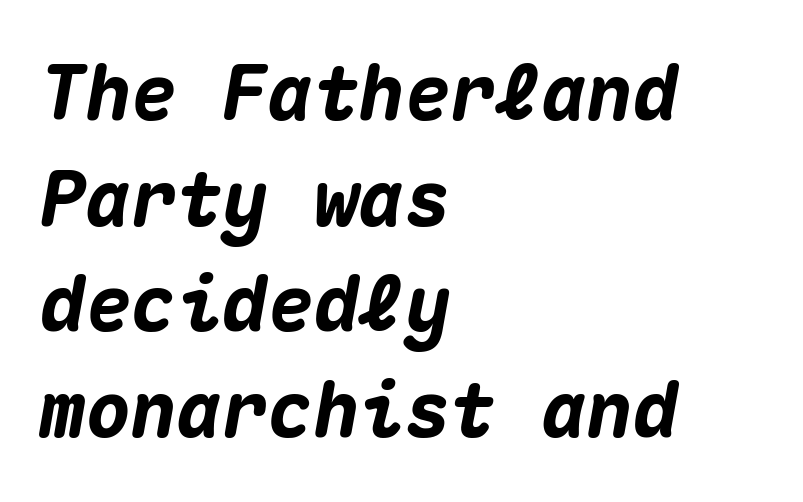
{"italic": "yes", "lean": "right", "slant_degrees": 10, "bold": "yes", "weight": "heavy", "width": "normal", "stroke_contrast": "medium", "x_height": "medium", "monospaced": "yes", "underline": "no", "align": "left", "line_spacing": "normal", "line_spacing_ratio": 1.39, "letter_spacing": "normal", "letter_spacing_em": 0.0, "glyph_px": 76}
